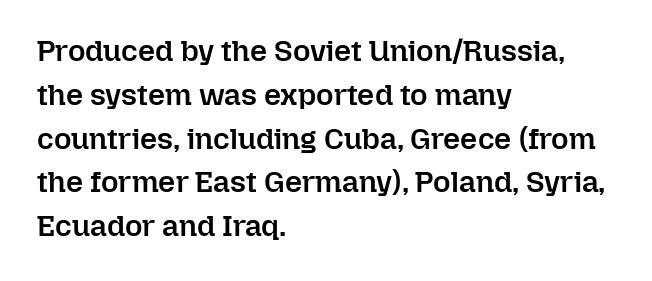
{"italic": "no", "bold": "semi", "weight": "semibold", "width": "normal", "stroke_contrast": "low", "x_height": "medium", "monospaced": "no", "underline": "no", "align": "left", "line_spacing": "normal", "line_spacing_ratio": 1.46, "letter_spacing": "normal", "letter_spacing_em": 0.0, "glyph_px": 30}
